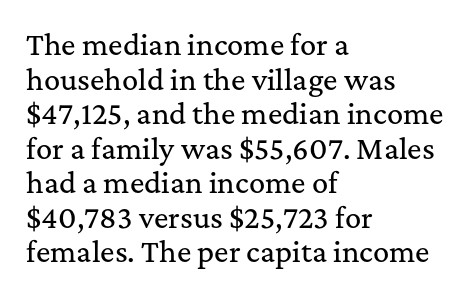
{"italic": "no", "underline": "no", "align": "left", "line_spacing": "normal", "line_spacing_ratio": 1.28, "letter_spacing": "normal", "letter_spacing_em": 0.0, "glyph_px": 27}
